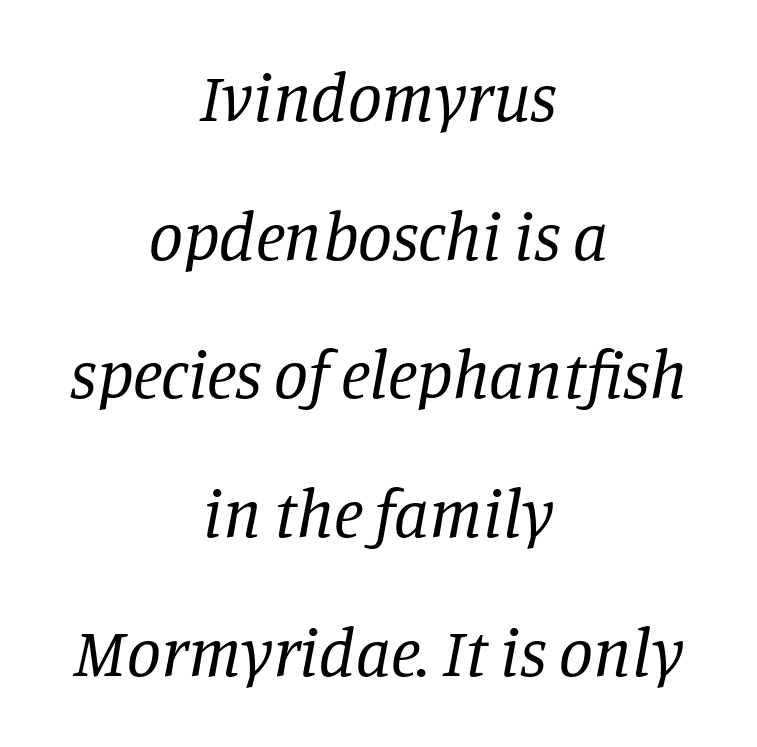
{"serif": "yes", "italic": "yes", "lean": "right", "slant_degrees": 11, "bold": "no", "weight": "regular", "width": "normal", "stroke_contrast": "low", "x_height": "large", "monospaced": "no", "underline": "no", "align": "center", "line_spacing": "loose", "line_spacing_ratio": 2.04, "letter_spacing": "normal", "letter_spacing_em": 0.0, "glyph_px": 68}
